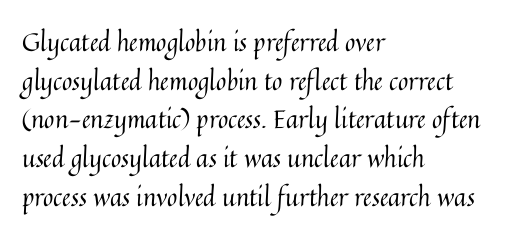
{"bold": "no", "underline": "no", "align": "left", "line_spacing": "normal", "line_spacing_ratio": 1.55, "letter_spacing": "normal", "letter_spacing_em": 0.0, "glyph_px": 25}
